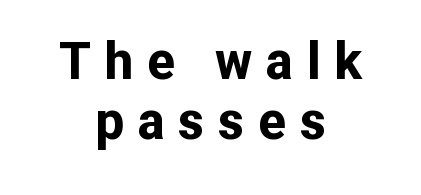
These lines were composed using upright roman letters. You could not count columns in this text — the font is proportionally spaced. Short note: letters widely spaced. Words float on clear page, feet unadorned. Grotesque or geometric, the face here clearly has no serifs. Layout note: lines centered.
